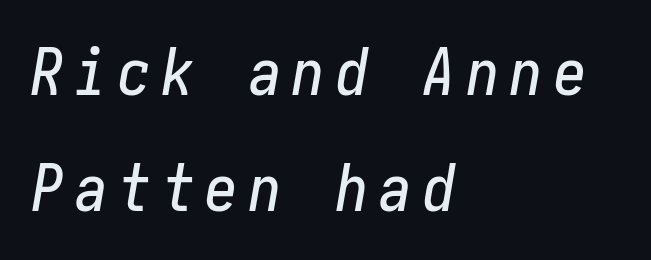
Q: Is the text italic (slanted)? A: Yes, it leans right by about 10 degrees.
Q: Is the text underlined? A: No.
Q: How is the paragraph aligned? A: Left-aligned.
Q: Width (condensed, normal, or wide)? A: Condensed.
Q: Stroke contrast? A: Low.
Q: x-height? A: Medium.
